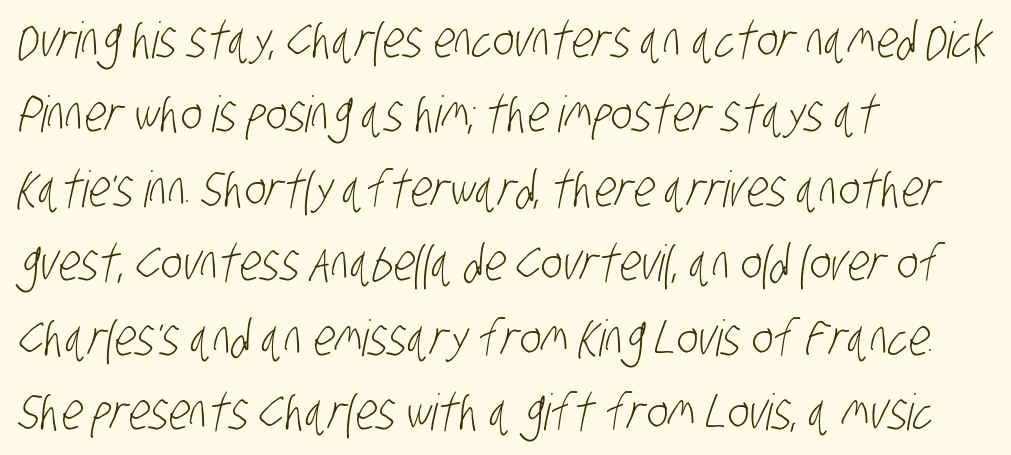
These lines are rendered in a variable-pitch font. The leading is moderate, giving the passage an even texture. These lines are set flush left with a ragged right edge. This rendering leaves character spacing at its baseline value. Stems here are at most as thick as an everyday book face.
